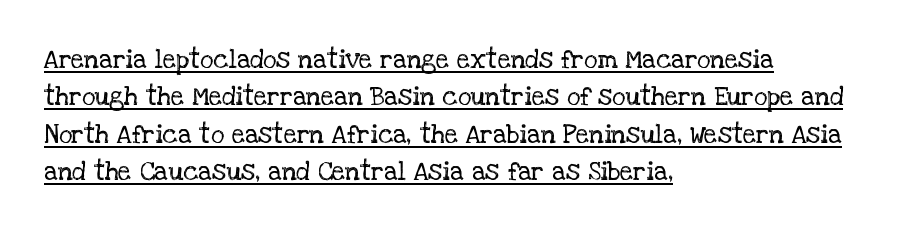
Q: Is the text bold? A: No.
Q: Is the text italic (slanted)? A: No, it is upright.
Q: Is the text underlined? A: Yes.
Q: How is the paragraph aligned? A: Left-aligned.
Q: Is the spacing between letters normal or unusually wide? A: Normal.
Q: Is the spacing between lines tight, normal or loose? A: Normal.
